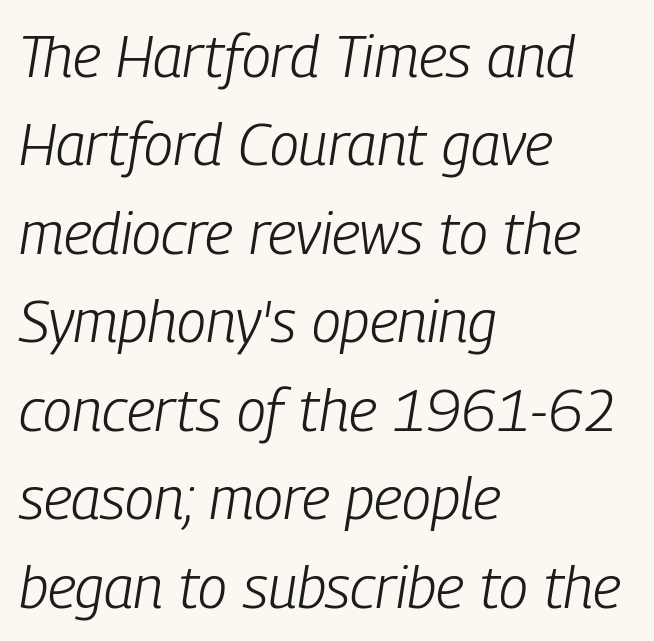
{"italic": "yes", "lean": "right", "slant_degrees": 9, "bold": "no", "weight": "light", "width": "condensed", "stroke_contrast": "low", "x_height": "medium", "monospaced": "no", "underline": "no", "align": "left", "line_spacing": "normal", "line_spacing_ratio": 1.5, "letter_spacing": "normal", "letter_spacing_em": 0.0, "glyph_px": 59}
